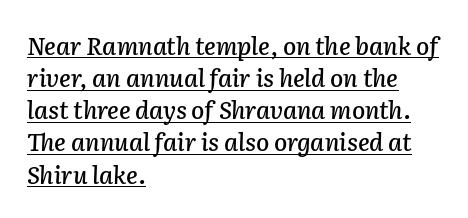
{"italic": "yes", "lean": "right", "slant_degrees": 2, "underline": "yes", "align": "left", "line_spacing": "normal", "line_spacing_ratio": 1.34, "letter_spacing": "normal", "letter_spacing_em": 0.0, "glyph_px": 24}
